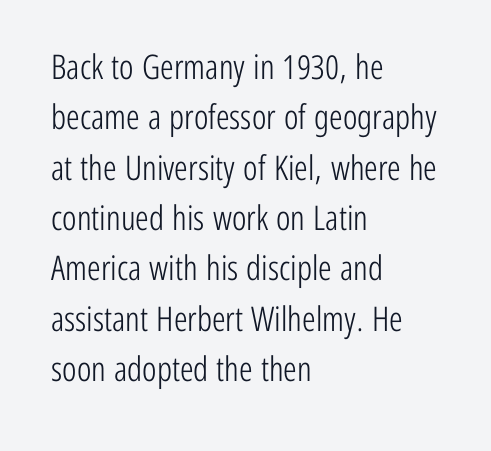
The strip under each line holds only bare page. The passage shown stacks its lines at a standard gap. Italic: no, the glyphs are upright roman. Words appear dense and cohesive because spacing is normal. This sample uses a sans-serif face.
